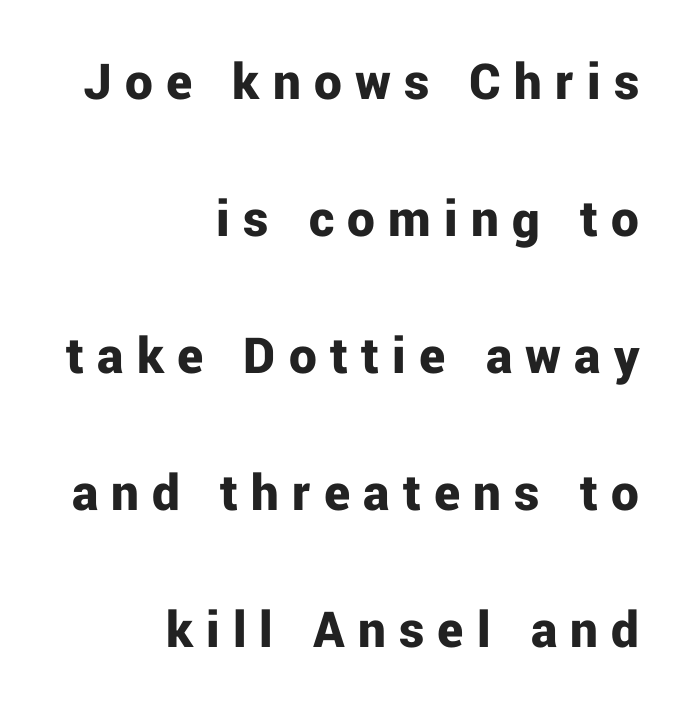
The image shows 55 px bold sans-serif type, upright; set right-aligned, loose line spacing (2.49x), unusually wide letter spacing (+0.24 em), not underlined; low stroke contrast and a medium x-height.
